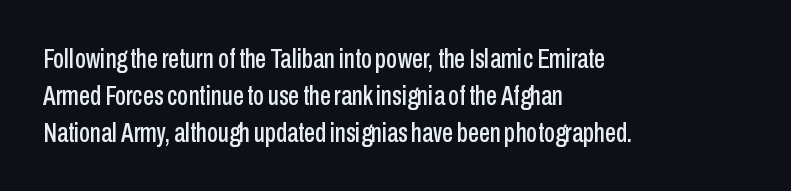
Horizontal alignment here is leftward, the default for most running prose. Every stem runs plumb, perpendicular to the baseline. Vertically, the passage feels balanced, rows spaced as you'd expect. Here the designer chose a conventional face with non-uniform glyph widths. Any mark beneath the type? The region is blank. Characters follow at the spacing the type designer built in.
